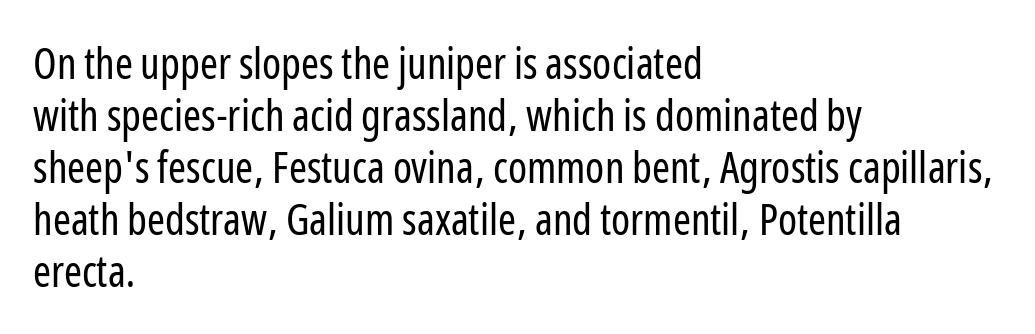
The image shows 43 px regular-weight, condensed sans-serif type, upright; set left-aligned, line spacing 1.21x, normal letter spacing, not underlined; low stroke contrast and a medium x-height.
